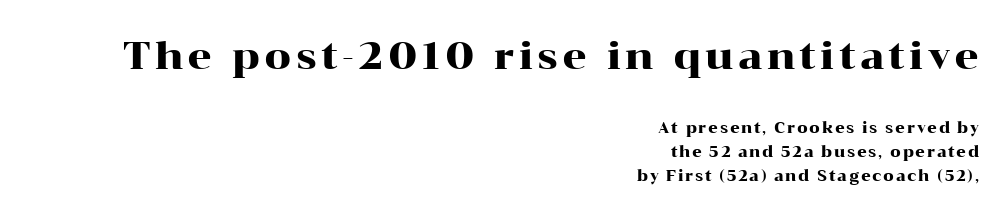
Q: Is the text italic (slanted)? A: No, it is upright.
Q: Is the typeface a serif or a sans-serif typeface? A: Serif.
Q: Is the text underlined? A: No.
Q: How is the paragraph aligned? A: Right-aligned.
Q: Is the spacing between lines tight, normal or loose? A: Normal.
Q: Which block of text is set in a larger size, the first (top) or the second (bottom)? A: The first (top) one.
Q: Width (condensed, normal, or wide)? A: Wide.
Q: Stroke contrast? A: High.
Q: x-height? A: Medium.
Q: Monospaced? A: No.
